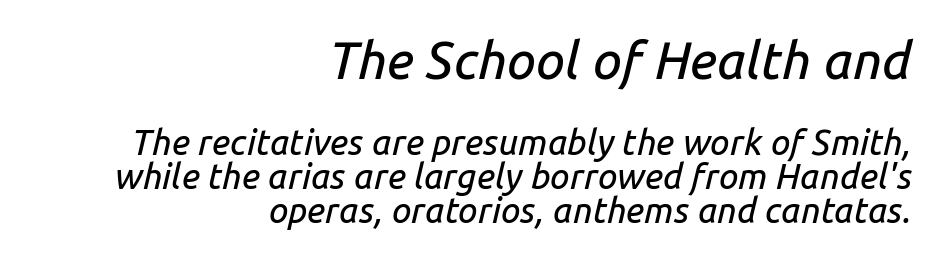
The image shows 52 px text type, italic (leaning right); set right-aligned, tight line spacing (0.97x), normal letter spacing, not underlined; the first (top) block is 1.49x larger; low stroke contrast and a medium x-height.
